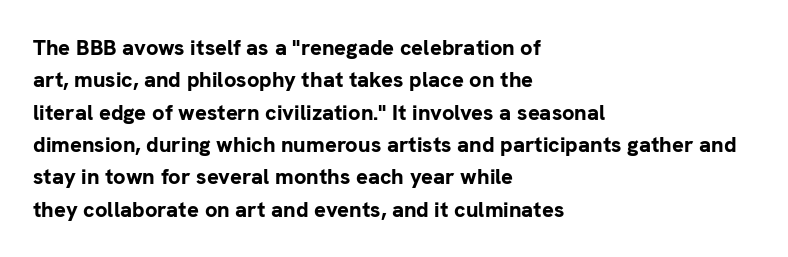
{"italic": "no", "bold": "yes", "underline": "no", "align": "left", "line_spacing": "normal", "line_spacing_ratio": 1.47, "letter_spacing": "normal", "letter_spacing_em": 0.0, "glyph_px": 22}
